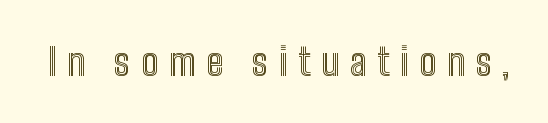
{"italic": "no", "width": "condensed", "x_height": "medium", "monospaced": "no", "underline": "no", "letter_spacing": "wide", "letter_spacing_em": 0.28, "glyph_px": 38}
